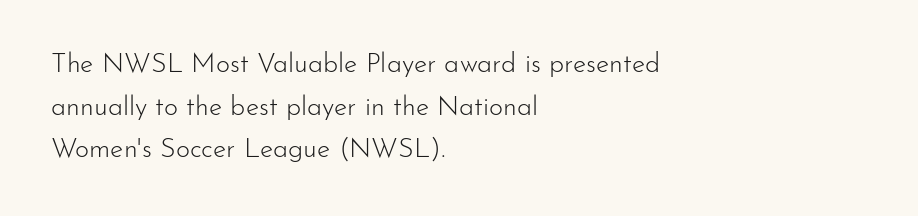
Q: Is the text bold? A: No.
Q: Is the text italic (slanted)? A: No, it is upright.
Q: Is the text underlined? A: No.
Q: How is the paragraph aligned? A: Left-aligned.
Q: Is the spacing between letters normal or unusually wide? A: Normal.
Q: Is the spacing between lines tight, normal or loose? A: Normal.
